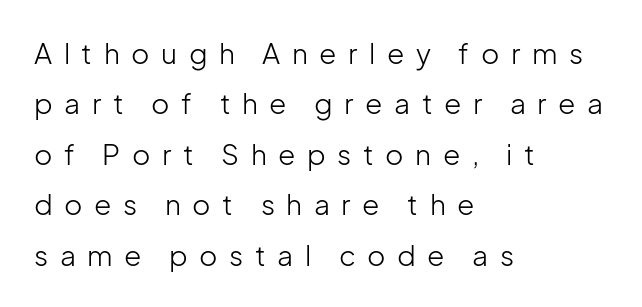
The image shows 28 px light sans-serif type, upright; set left-aligned, line spacing 1.8x, unusually wide letter spacing (+0.41 em), not underlined; low stroke contrast and a medium x-height.
